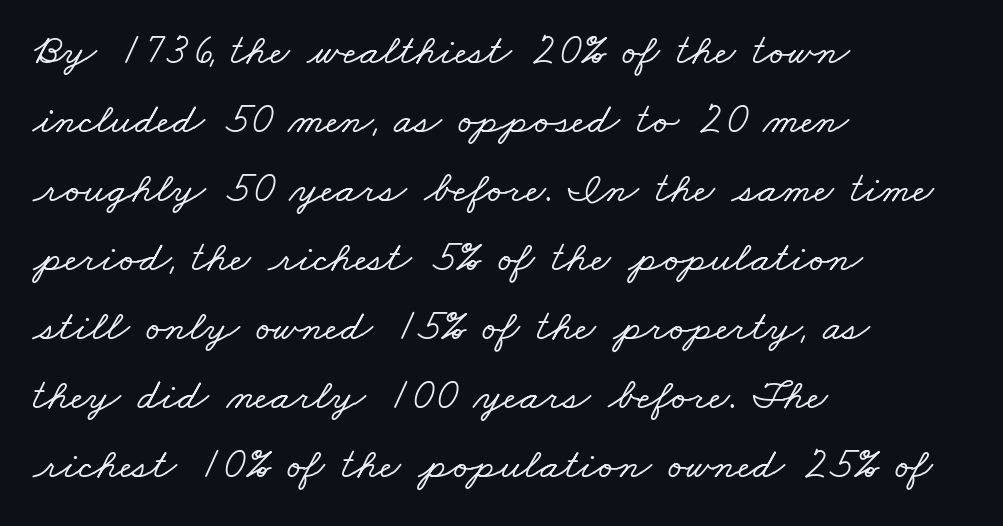
{"serif": "yes", "width": "wide", "stroke_contrast": "low", "x_height": "small", "monospaced": "no", "underline": "no", "align": "left", "line_spacing": "normal", "line_spacing_ratio": 1.57, "letter_spacing": "normal", "letter_spacing_em": 0.0, "glyph_px": 44}
